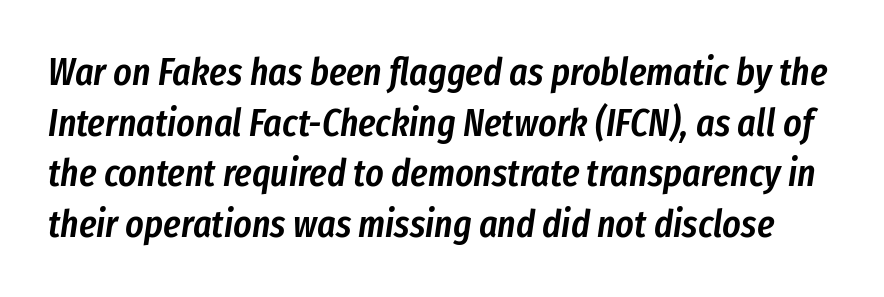
Q: Is the text bold? A: Semi-bold.
Q: Is the text italic (slanted)? A: Yes, it leans right by about 8 degrees.
Q: Is the text underlined? A: No.
Q: Is the spacing between letters normal or unusually wide? A: Normal.
Q: Is the spacing between lines tight, normal or loose? A: Normal.
Q: Width (condensed, normal, or wide)? A: Condensed.
Q: Stroke contrast? A: Low.
Q: x-height? A: Medium.
Q: Monospaced? A: No.
